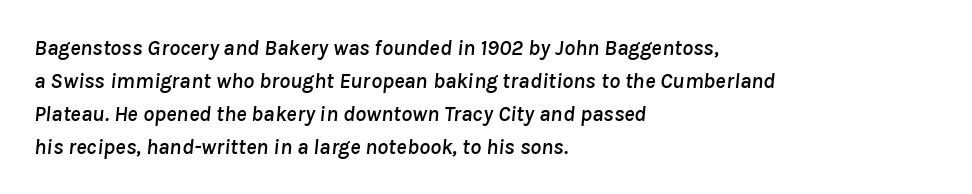
The image shows 22 px text type, italic (leaning right); set left-aligned, normal line spacing (1.5x), normal letter spacing, not underlined.
